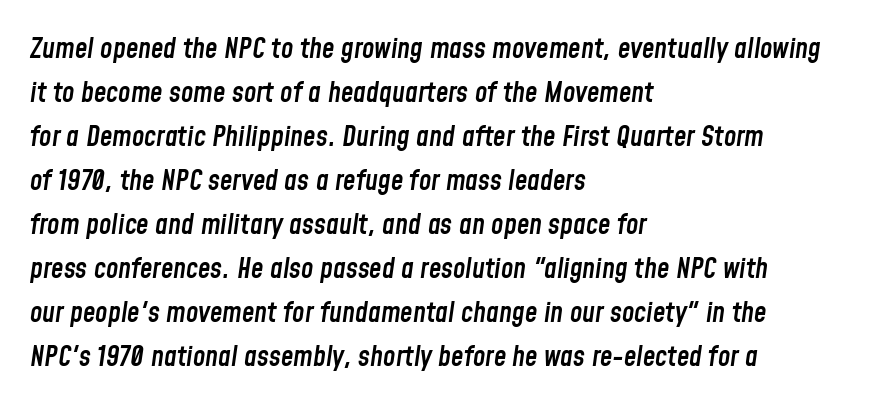
Think of a printed novel: that variable character pitch is what you see here. What stands out about the letter spacing? Nothing — it is the standard amount. These lines sit exactly where default settings would place them. This rendering uses left alignment, leaving the right contour irregular. The letters are slanted; this is an italic face.
